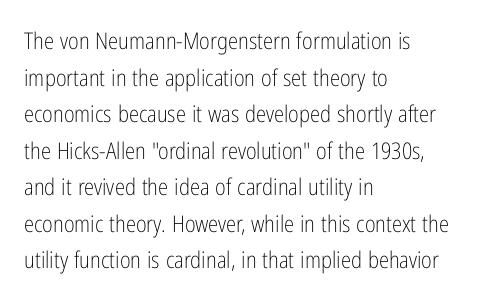
Notice how descenders clear the ascenders below comfortably — that's standard leading. Heft: none added — not bold. Posture: upright roman. The tracking reads as untouched default to a designer's eye. If you drew a ruler down the left edge, every line would touch it.
